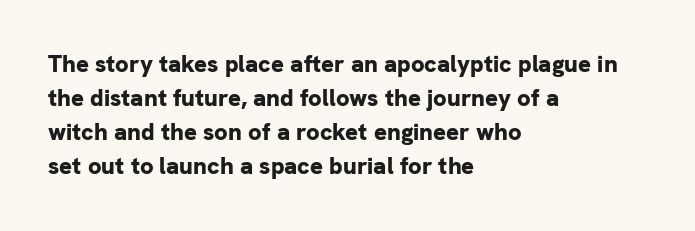
The image shows 24 px bold type, upright; set left-aligned, normal line spacing (1.42x), normal letter spacing, not underlined.
